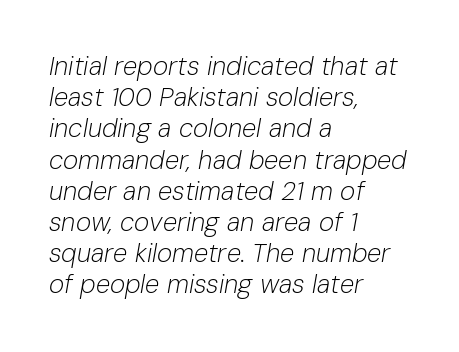
The image shows 26 px text type, italic (leaning right); set left-aligned, line spacing 1.2x, normal letter spacing, not underlined.
